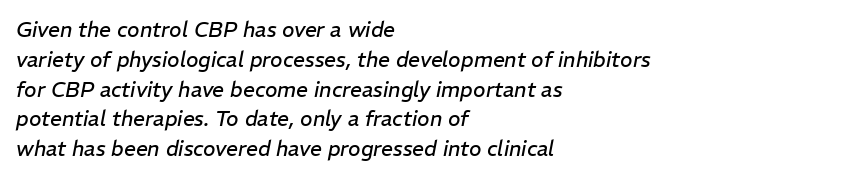
The image shows 21 px text type, italic (leaning right); set left-aligned, normal line spacing (1.42x), normal letter spacing, not underlined.
